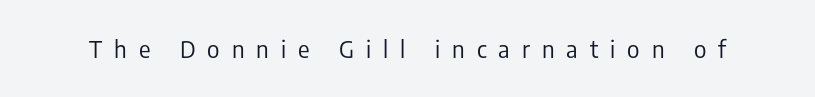
Q: Is the text bold? A: No.
Q: Is the text italic (slanted)? A: No, it is upright.
Q: Is the text underlined? A: No.
Q: Is the spacing between letters normal or unusually wide? A: Unusually wide.
